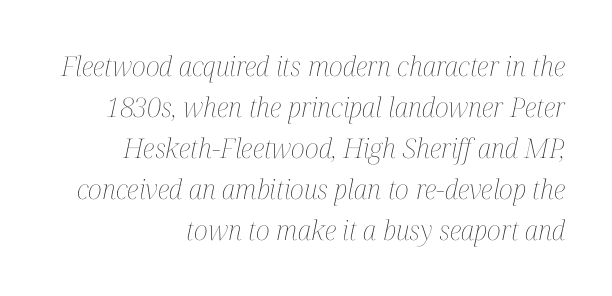
The string is rendered with underlining switched off. Normally led — the rows are evenly, conventionally spaced. No extra tracking has been applied to these lines. The passage is arranged like a letterhead date or caption credit — flush right. The whole block is typeset with a tilt. This is not heavy type; no bold has been used.
